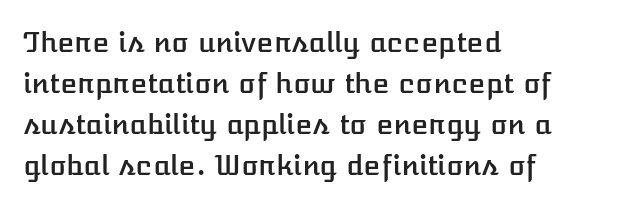
{"italic": "no", "width": "normal", "stroke_contrast": "low", "x_height": "medium", "monospaced": "no", "underline": "no", "align": "left", "line_spacing": "normal", "line_spacing_ratio": 1.46, "letter_spacing": "normal", "letter_spacing_em": 0.0, "glyph_px": 28}
